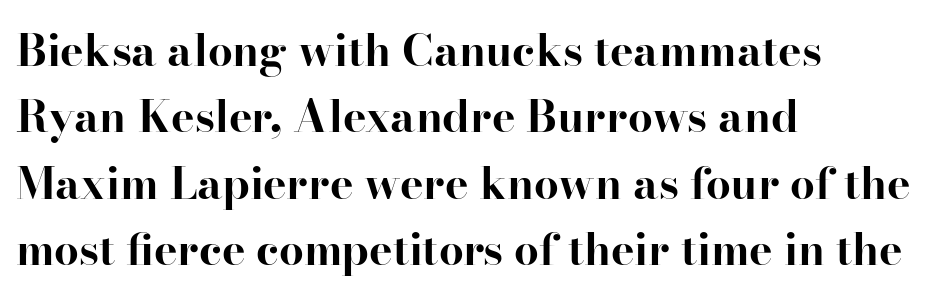
Posture: vertical. Varying glyph widths throughout — classic text-font behaviour. Whoever set this chose a conventional vertical rhythm. Bare-footed words on every line. Strokes here are thick enough to call this a true bold. Nobody touched the tracking dial on this one.
